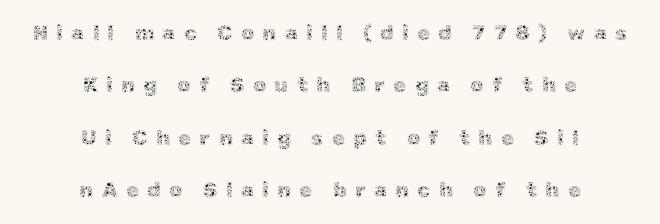
The image shows 21 px text type, upright; set centered, loose line spacing (2.5x), unusually wide letter spacing (+0.39 em), not underlined.
